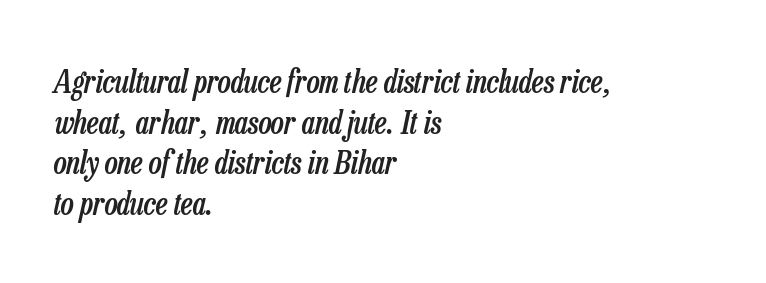
The image shows 31 px semibold, condensed type, italic (leaning right); set left-aligned, normal line spacing (1.31x), normal letter spacing, not underlined; low stroke contrast and a medium x-height.
